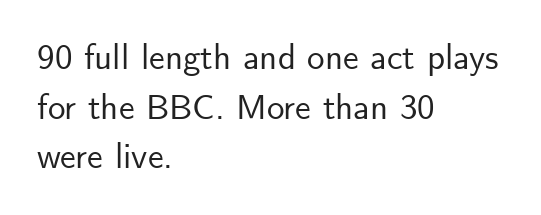
The image shows 35 px sans-serif type, upright; set left-aligned, normal line spacing (1.42x), normal letter spacing, not underlined; low stroke contrast and a small x-height.
